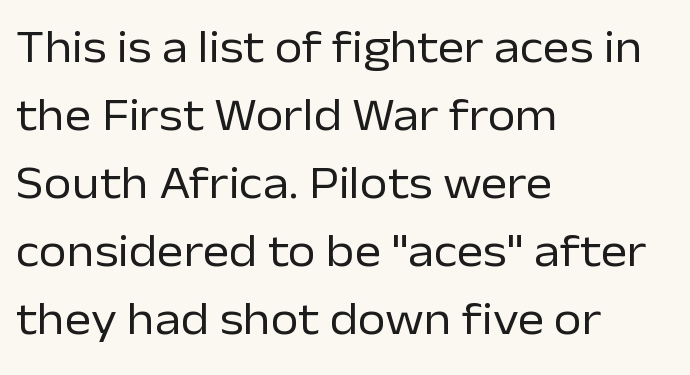
Q: Is the text bold? A: No.
Q: Is the text italic (slanted)? A: No, it is upright.
Q: Is the typeface a serif or a sans-serif typeface? A: Sans-serif.
Q: Is the text underlined? A: No.
Q: How is the paragraph aligned? A: Left-aligned.
Q: Is the spacing between letters normal or unusually wide? A: Normal.
Q: Is the spacing between lines tight, normal or loose? A: Normal.
Q: Width (condensed, normal, or wide)? A: Normal.
Q: Stroke contrast? A: Low.
Q: x-height? A: Medium.
Q: Monospaced? A: No.
